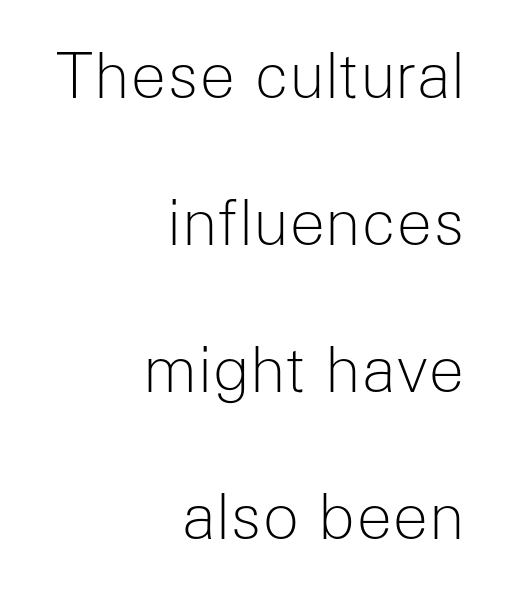
Q: Is the text bold? A: No.
Q: Is the text italic (slanted)? A: No, it is upright.
Q: Is the typeface a serif or a sans-serif typeface? A: Sans-serif.
Q: Is the text underlined? A: No.
Q: How is the paragraph aligned? A: Right-aligned.
Q: Is the spacing between letters normal or unusually wide? A: Normal.
Q: Is the spacing between lines tight, normal or loose? A: Loose.
Q: Width (condensed, normal, or wide)? A: Normal.
Q: Stroke contrast? A: Low.
Q: x-height? A: Medium.
Q: Monospaced? A: No.
